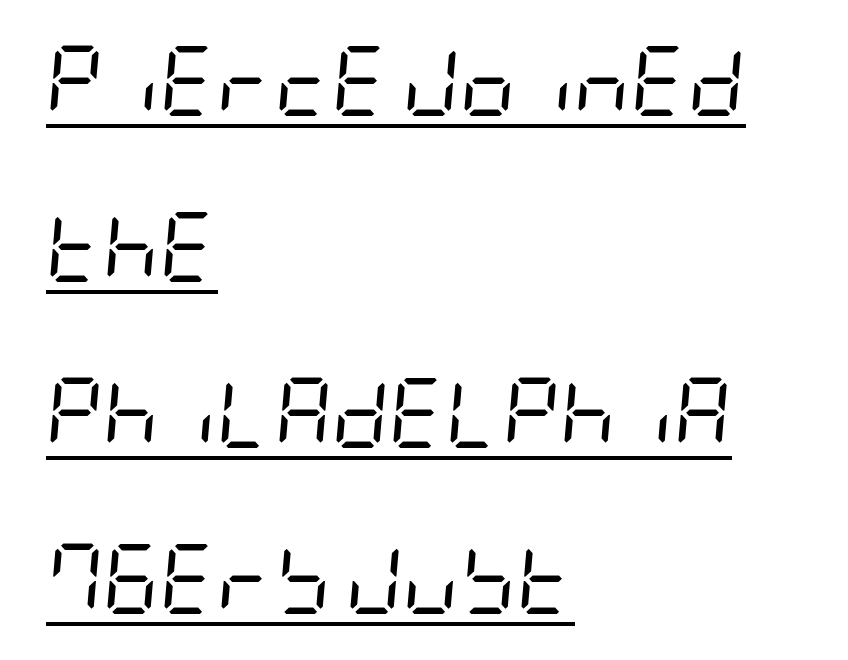
Q: Is the text bold? A: No.
Q: Is the text italic (slanted)? A: Yes, it leans right by about 5 degrees.
Q: Is the text underlined? A: Yes.
Q: How is the paragraph aligned? A: Left-aligned.
Q: Is the spacing between letters normal or unusually wide? A: Normal.
Q: Is the spacing between lines tight, normal or loose? A: Loose.
Q: Width (condensed, normal, or wide)? A: Condensed.
Q: Stroke contrast? A: Low.
Q: x-height? A: Large.
